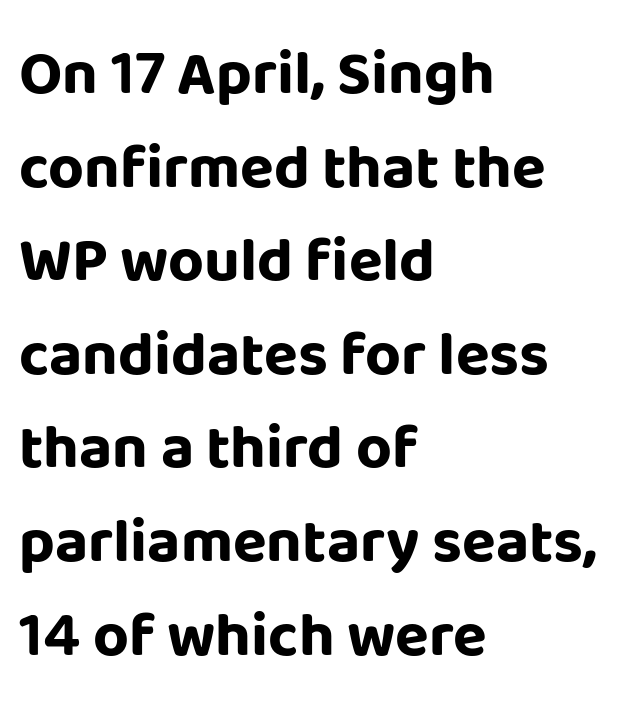
{"serif": "no", "italic": "no", "bold": "yes", "weight": "bold", "width": "normal", "stroke_contrast": "low", "x_height": "large", "monospaced": "no", "underline": "no", "align": "left", "line_spacing": "normal", "line_spacing_ratio": 1.51, "letter_spacing": "normal", "letter_spacing_em": 0.0, "glyph_px": 62}
